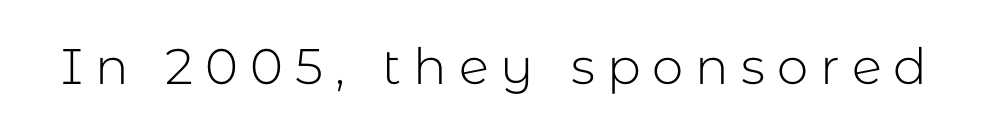
Unlike a traditional serif, this face leaves its strokes unadorned. Note the varied advance widths — an 'i' is clearly narrower than an 'm'. Is this a heavy cut? Hardly; it is regular or lighter. Lines of text with bare space underneath. If you drew a line through each stem, it would be perfectly vertical.
